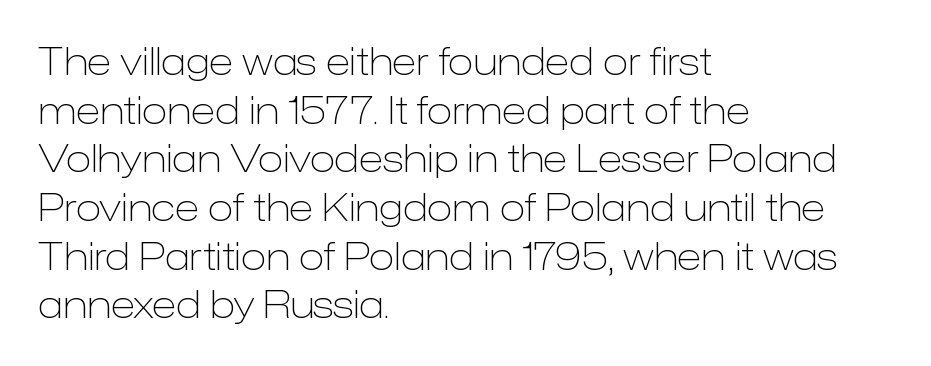
Q: Is the text bold? A: No.
Q: Is the text italic (slanted)? A: No, it is upright.
Q: Is the typeface a serif or a sans-serif typeface? A: Sans-serif.
Q: Is the text underlined? A: No.
Q: How is the paragraph aligned? A: Left-aligned.
Q: Is the spacing between letters normal or unusually wide? A: Normal.
Q: Is the spacing between lines tight, normal or loose? A: Normal.
Q: Width (condensed, normal, or wide)? A: Normal.
Q: Stroke contrast? A: Low.
Q: x-height? A: Medium.
Q: Monospaced? A: No.
